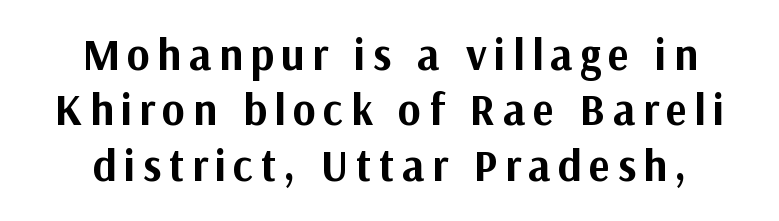
Q: Is the text bold? A: Yes.
Q: Is the text italic (slanted)? A: No, it is upright.
Q: Is the typeface a serif or a sans-serif typeface? A: Sans-serif.
Q: Is the text underlined? A: No.
Q: Is the spacing between lines tight, normal or loose? A: Normal.
Q: Width (condensed, normal, or wide)? A: Normal.
Q: Stroke contrast? A: Medium.
Q: x-height? A: Medium.
Q: Monospaced? A: No.
